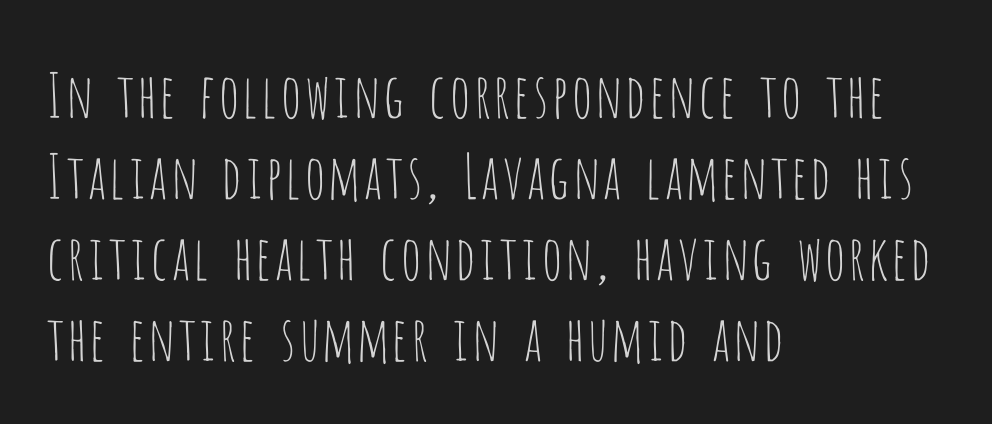
The image shows 61 px thin, condensed sans-serif type, upright; set left-aligned, normal line spacing (1.33x), normal letter spacing, not underlined; low stroke contrast and a large x-height.
